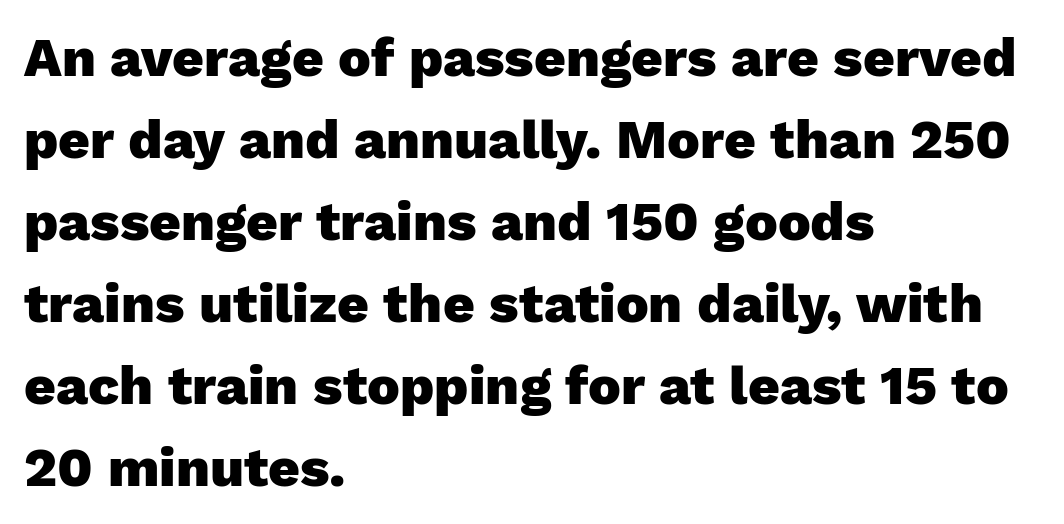
The image shows 55 px heavy sans-serif type, upright; set left-aligned, normal line spacing (1.49x), normal letter spacing, not underlined; low stroke contrast and a medium x-height.
